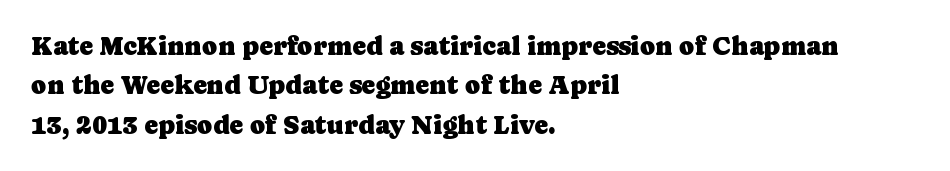
The image shows 26 px text type, upright; set left-aligned, normal line spacing (1.51x), normal letter spacing, not underlined.
